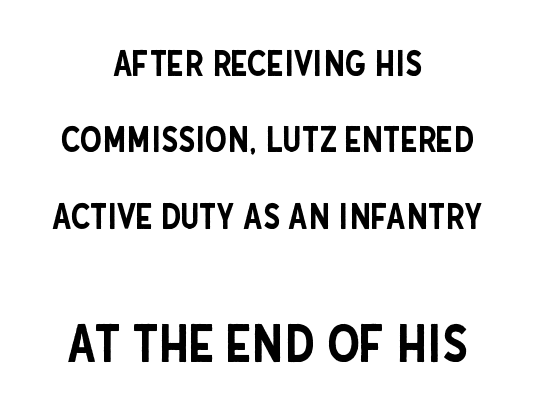
The image shows 52 px condensed sans-serif type, upright; set centered, loose line spacing (2.18x), normal letter spacing, not underlined; the second (bottom) block is 1.49x larger; low stroke contrast and a large x-height.
